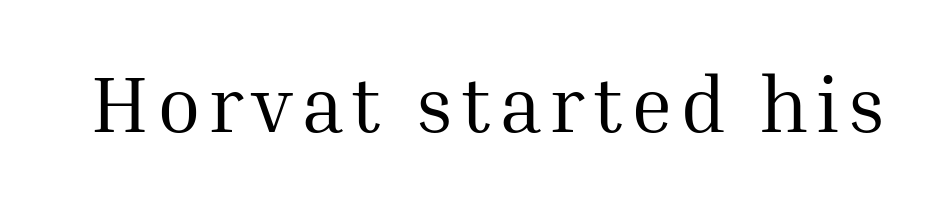
Q: Is the text bold? A: No.
Q: Is the text italic (slanted)? A: No, it is upright.
Q: Is the typeface a serif or a sans-serif typeface? A: Serif.
Q: Is the text underlined? A: No.
Q: Width (condensed, normal, or wide)? A: Normal.
Q: Stroke contrast? A: Medium.
Q: x-height? A: Medium.
Q: Monospaced? A: No.
